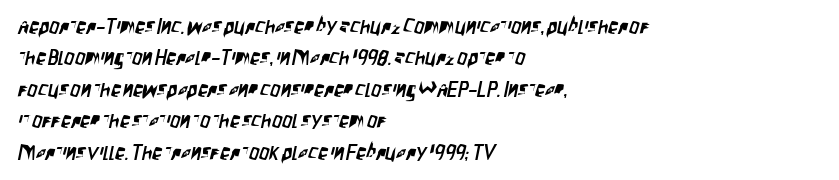
Q: Is the text underlined? A: No.
Q: How is the paragraph aligned? A: Left-aligned.
Q: Is the spacing between letters normal or unusually wide? A: Normal.
Q: Is the spacing between lines tight, normal or loose? A: Normal.
